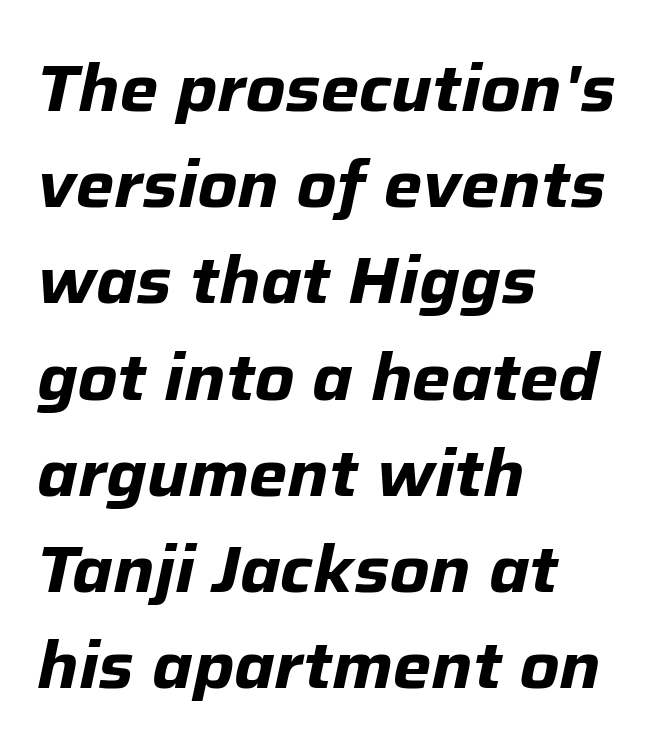
{"italic": "yes", "lean": "right", "slant_degrees": 12, "bold": "yes", "weight": "bold", "width": "normal", "stroke_contrast": "low", "x_height": "medium", "monospaced": "no", "underline": "no", "align": "left", "line_spacing": "normal", "line_spacing_ratio": 1.48, "letter_spacing": "normal", "letter_spacing_em": 0.0, "glyph_px": 65}
